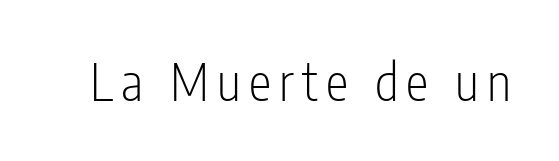
{"serif": "no", "italic": "no", "bold": "no", "weight": "light", "width": "condensed", "stroke_contrast": "low", "x_height": "medium", "monospaced": "no", "underline": "no", "glyph_px": 51}
